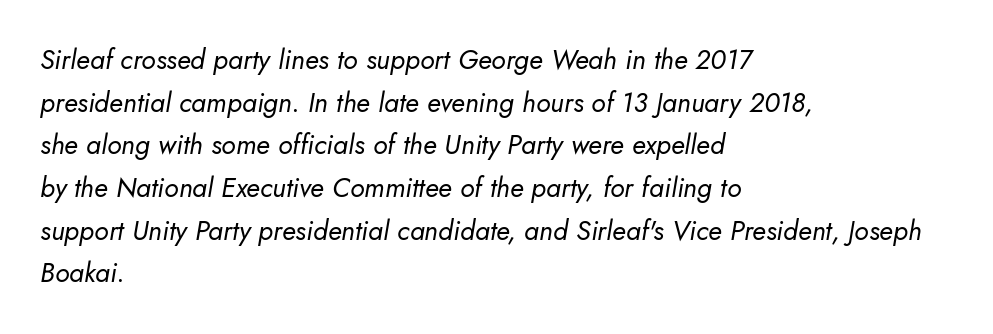
Has an underline been added? It has not. Vertical stems look standard width or narrower in stroke. What stands out about the letter spacing? Nothing — it is the standard amount. Does the copy run flush right? No — it runs flush left. Style check: oblique.
